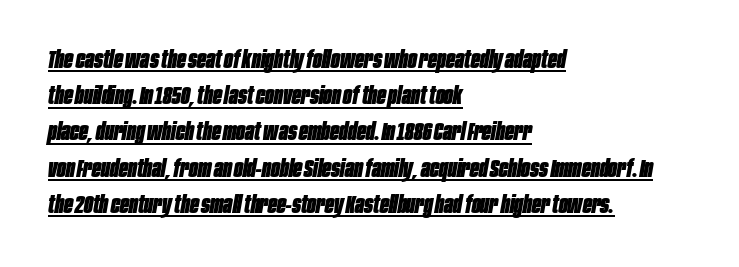
The image shows 24 px bold type, italic (leaning right); set left-aligned, normal line spacing (1.51x), normal letter spacing, underlined.
